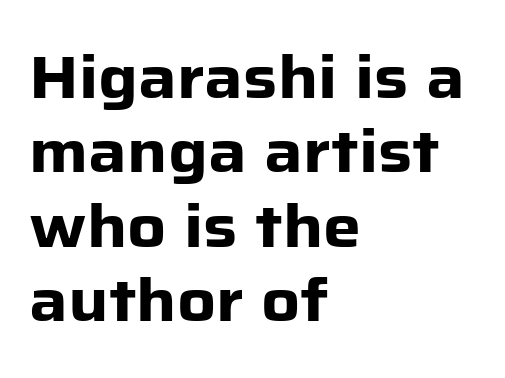
{"serif": "no", "italic": "no", "bold": "yes", "weight": "heavy", "width": "normal", "stroke_contrast": "low", "x_height": "medium", "monospaced": "no", "underline": "no", "align": "left", "line_spacing_ratio": 1.24, "letter_spacing": "normal", "letter_spacing_em": 0.0, "glyph_px": 60}
